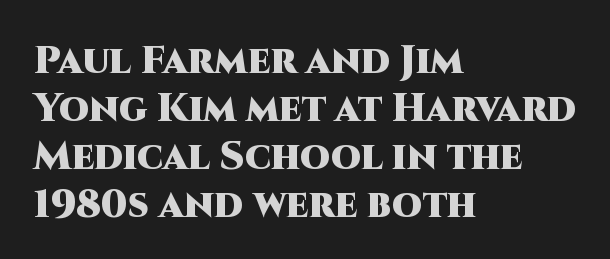
Q: Is the text bold? A: Yes.
Q: Is the text italic (slanted)? A: No, it is upright.
Q: Is the typeface a serif or a sans-serif typeface? A: Sans-serif.
Q: Is the text underlined? A: No.
Q: How is the paragraph aligned? A: Left-aligned.
Q: Is the spacing between letters normal or unusually wide? A: Normal.
Q: Width (condensed, normal, or wide)? A: Normal.
Q: Stroke contrast? A: High.
Q: x-height? A: Large.
Q: Monospaced? A: No.
